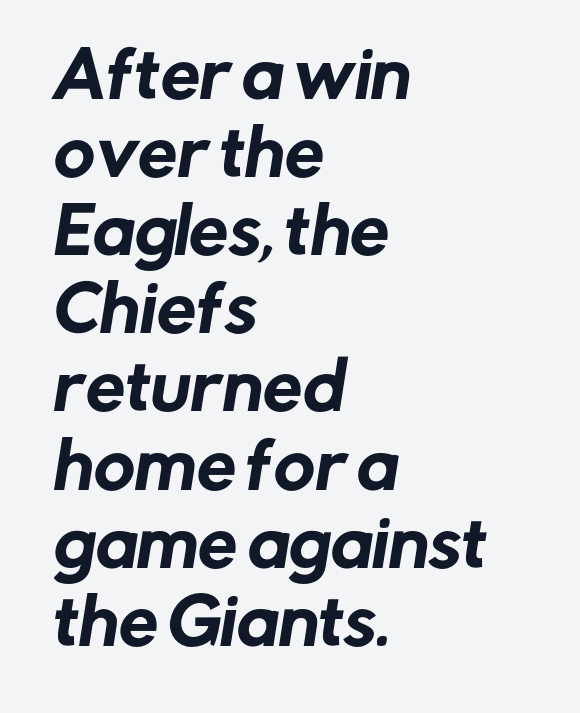
{"serif": "no", "width": "normal", "stroke_contrast": "low", "x_height": "medium", "monospaced": "no", "underline": "no", "align": "left", "line_spacing_ratio": 1.24, "letter_spacing": "normal", "letter_spacing_em": 0.0, "glyph_px": 63}
